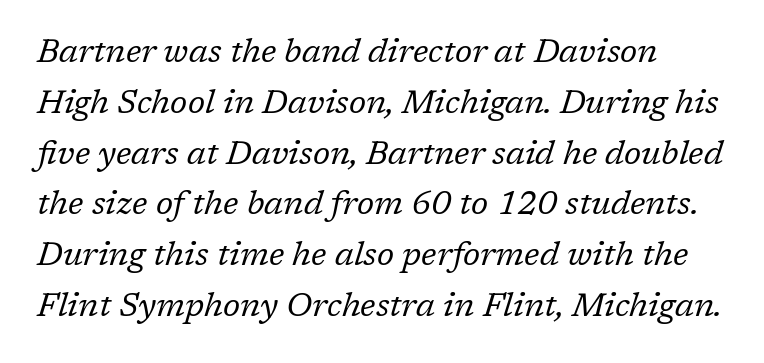
Compared with ordinary roman type, these characters are visibly tilted. Vertically, the passage feels balanced, rows spaced as you'd expect. Each line starts at the same left margin while the right side varies. What stands out about the letter spacing? Nothing — it is the standard amount. Check under the words: just untouched page. Think standard paragraph weight, or any step lighter than that.
